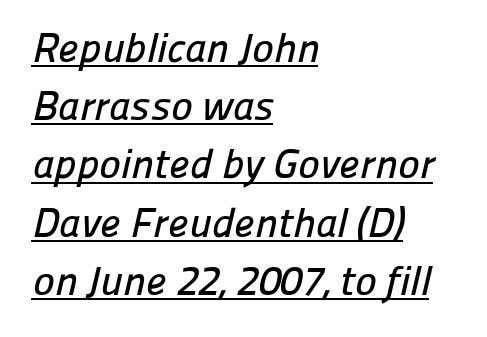
Q: Is the typeface a serif or a sans-serif typeface? A: Sans-serif.
Q: Is the text underlined? A: Yes.
Q: How is the paragraph aligned? A: Left-aligned.
Q: Is the spacing between letters normal or unusually wide? A: Normal.
Q: Is the spacing between lines tight, normal or loose? A: Normal.
Q: Width (condensed, normal, or wide)? A: Normal.
Q: Stroke contrast? A: Low.
Q: x-height? A: Medium.
Q: Monospaced? A: No.
